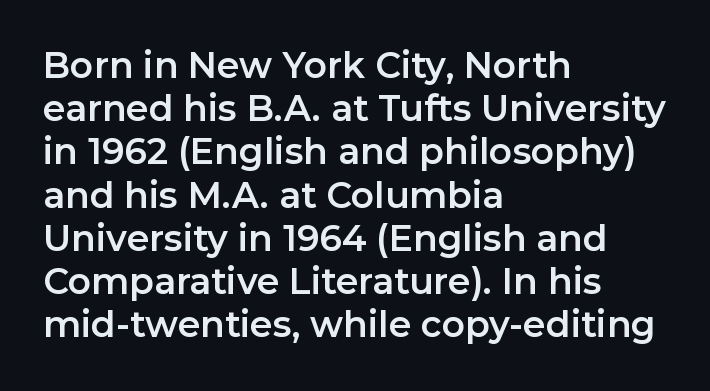
{"serif": "no", "italic": "no", "width": "normal", "stroke_contrast": "low", "x_height": "medium", "monospaced": "no", "underline": "no", "align": "left", "line_spacing_ratio": 1.2, "letter_spacing": "normal", "letter_spacing_em": 0.0, "glyph_px": 36}
